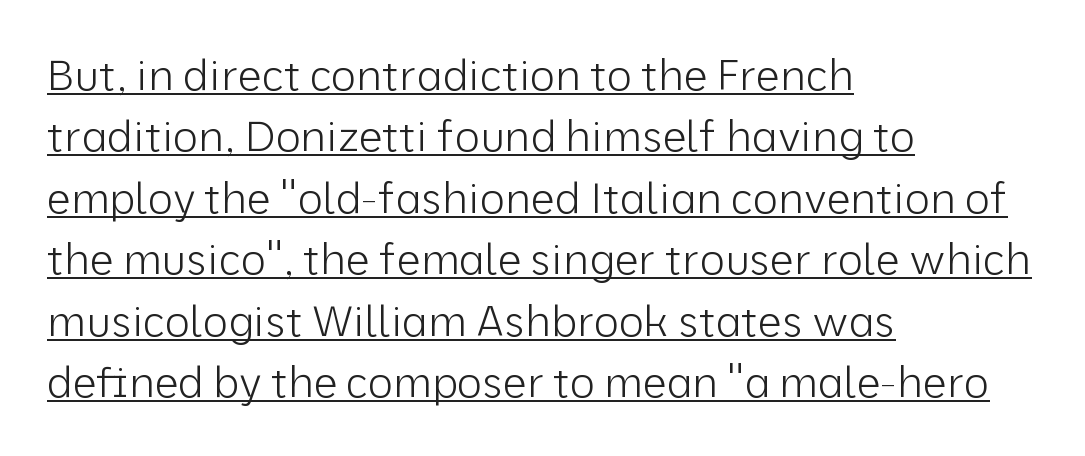
Q: Is the text bold? A: No.
Q: Is the text italic (slanted)? A: No, it is upright.
Q: Is the typeface a serif or a sans-serif typeface? A: Sans-serif.
Q: Is the text underlined? A: Yes.
Q: How is the paragraph aligned? A: Left-aligned.
Q: Is the spacing between letters normal or unusually wide? A: Normal.
Q: Is the spacing between lines tight, normal or loose? A: Normal.
Q: Width (condensed, normal, or wide)? A: Normal.
Q: Stroke contrast? A: Low.
Q: x-height? A: Medium.
Q: Monospaced? A: No.
